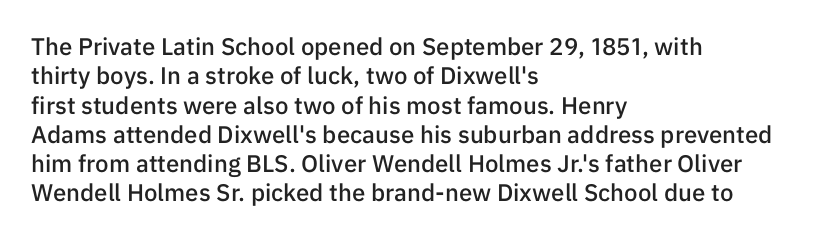
The image shows 24 px text type, upright; set left-aligned, line spacing 1.22x, normal letter spacing, not underlined.
